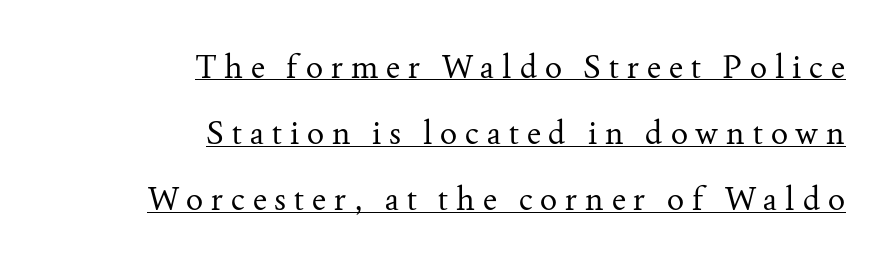
Posture: upright roman. Heft: none added — not bold. Baseline-to-baseline distance is far greater than the letter height. Is this a sans? No — the strokes have serifs.
